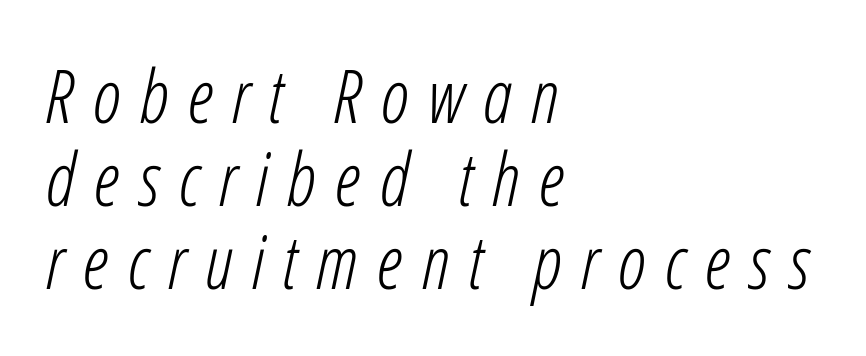
The image shows 73 px light, condensed type, italic (leaning right); set left-aligned, tight line spacing (1.14x), unusually wide letter spacing (+0.26 em), not underlined; low stroke contrast and a medium x-height.
